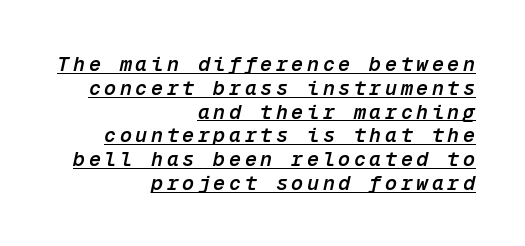
{"italic": "yes", "lean": "right", "slant_degrees": 12, "bold": "semi", "underline": "yes", "align": "right", "line_spacing_ratio": 1.19, "glyph_px": 20}
